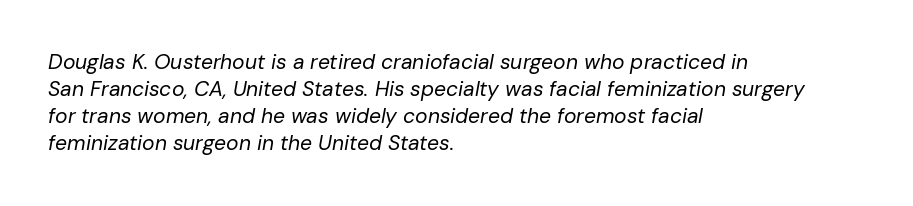
{"italic": "yes", "lean": "right", "slant_degrees": 10, "bold": "no", "underline": "no", "align": "left", "line_spacing": "normal", "line_spacing_ratio": 1.29, "letter_spacing": "normal", "letter_spacing_em": 0.0, "glyph_px": 21}
